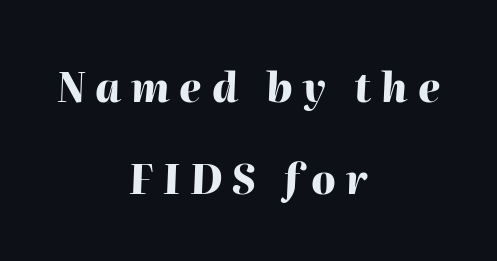
{"italic": "yes", "lean": "right", "slant_degrees": 2, "bold": "yes", "weight": "heavy", "width": "normal", "stroke_contrast": "high", "x_height": "medium", "monospaced": "no", "underline": "no", "align": "center", "line_spacing": "loose", "line_spacing_ratio": 2.3, "letter_spacing": "wide", "letter_spacing_em": 0.25, "glyph_px": 40}
